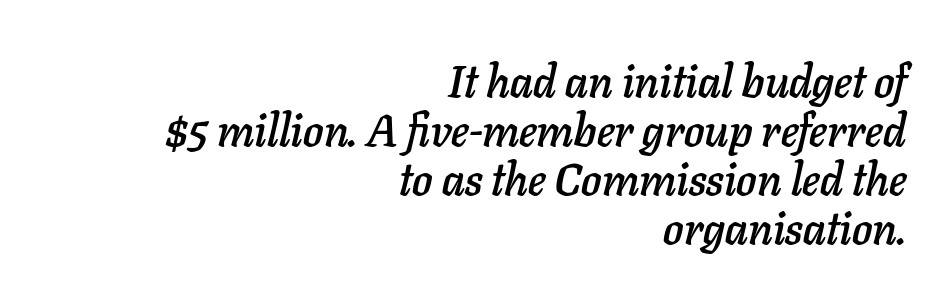
{"italic": "yes", "lean": "right", "slant_degrees": 11, "width": "normal", "stroke_contrast": "low", "x_height": "medium", "monospaced": "no", "underline": "no", "align": "right", "line_spacing": "tight", "line_spacing_ratio": 1.09, "letter_spacing": "normal", "letter_spacing_em": 0.0, "glyph_px": 45}
